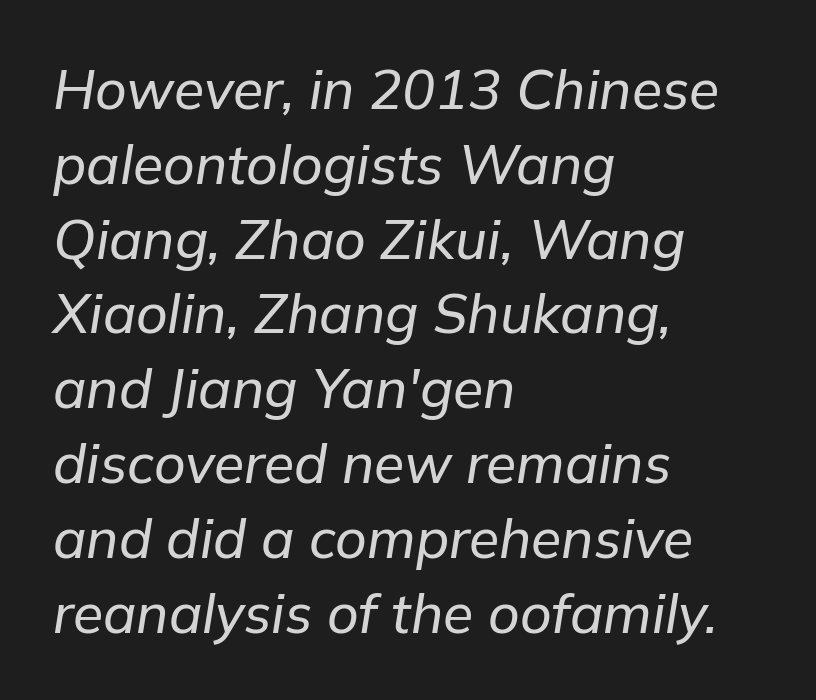
Q: Is the text italic (slanted)? A: Yes, it leans right by about 9 degrees.
Q: Is the text underlined? A: No.
Q: How is the paragraph aligned? A: Left-aligned.
Q: Is the spacing between letters normal or unusually wide? A: Normal.
Q: Is the spacing between lines tight, normal or loose? A: Normal.
Q: Width (condensed, normal, or wide)? A: Normal.
Q: Stroke contrast? A: Low.
Q: x-height? A: Medium.
Q: Monospaced? A: No.
